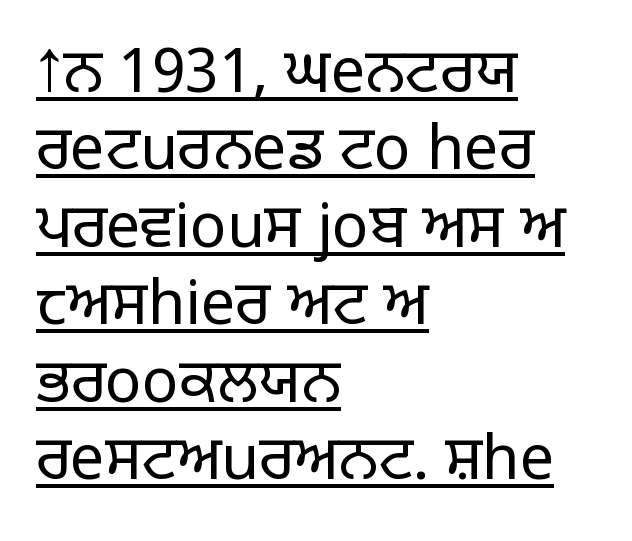
Q: Is the text bold? A: No.
Q: Is the text italic (slanted)? A: No, it is upright.
Q: Is the typeface a serif or a sans-serif typeface? A: Sans-serif.
Q: Is the text underlined? A: Yes.
Q: How is the paragraph aligned? A: Left-aligned.
Q: Is the spacing between letters normal or unusually wide? A: Normal.
Q: Is the spacing between lines tight, normal or loose? A: Normal.
Q: Width (condensed, normal, or wide)? A: Normal.
Q: Stroke contrast? A: Low.
Q: x-height? A: Large.
Q: Monospaced? A: No.
